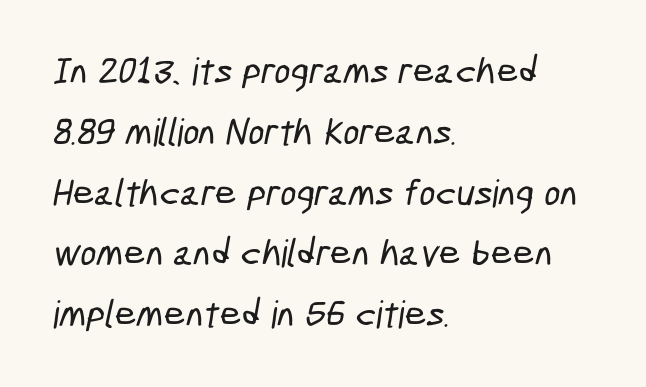
Q: Is the typeface a serif or a sans-serif typeface? A: Sans-serif.
Q: Is the text underlined? A: No.
Q: How is the paragraph aligned? A: Left-aligned.
Q: Is the spacing between letters normal or unusually wide? A: Normal.
Q: Is the spacing between lines tight, normal or loose? A: Normal.
Q: Width (condensed, normal, or wide)? A: Condensed.
Q: Stroke contrast? A: Low.
Q: x-height? A: Medium.
Q: Monospaced? A: No.
